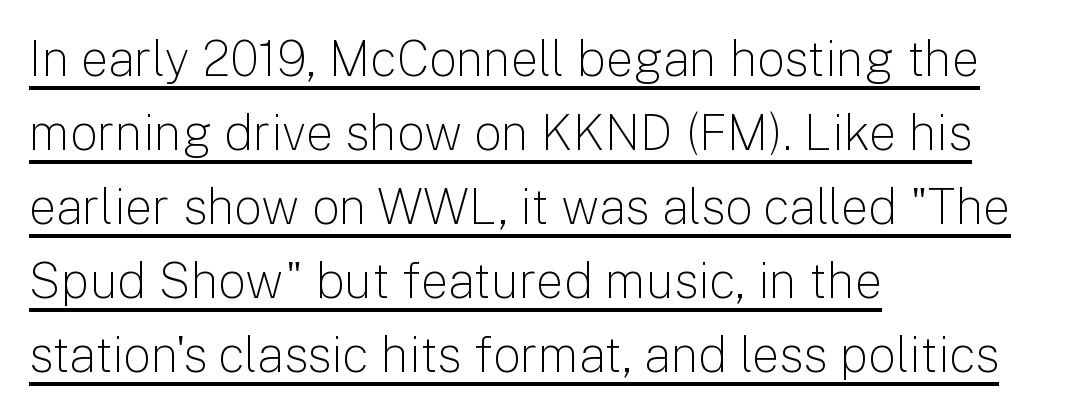
The rendering uses natural spacing where letterforms have individual widths. The lines in this sample share a left origin and differ only in where they stop. The face used here is a sans, in the tradition of grotesques and geometrics. Does extra space separate the letters? No, they use regular spacing.
